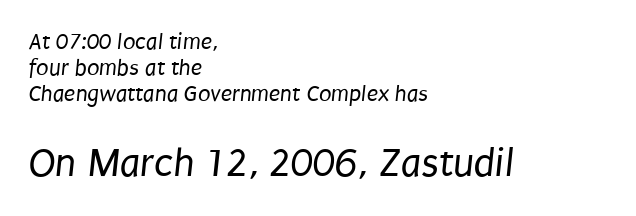
Q: Is the text bold? A: No.
Q: Is the typeface a serif or a sans-serif typeface? A: Sans-serif.
Q: Is the text underlined? A: No.
Q: How is the paragraph aligned? A: Left-aligned.
Q: Is the spacing between letters normal or unusually wide? A: Normal.
Q: Is the spacing between lines tight, normal or loose? A: Tight.
Q: Which block of text is set in a larger size, the first (top) or the second (bottom)? A: The second (bottom) one.
Q: Width (condensed, normal, or wide)? A: Condensed.
Q: Stroke contrast? A: Low.
Q: x-height? A: Large.
Q: Monospaced? A: No.
